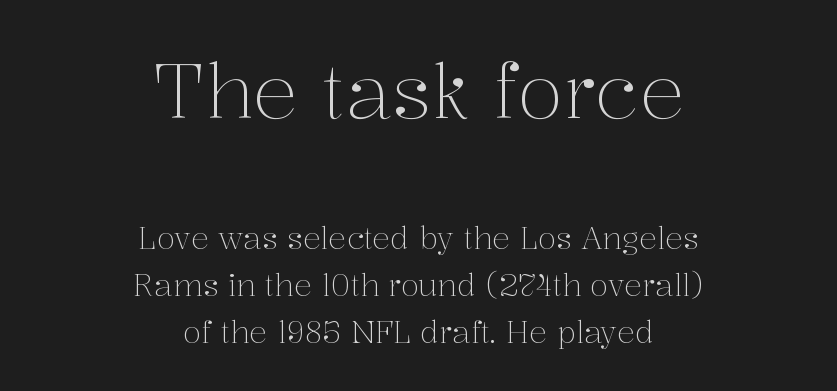
A typesetter would call this proportional, since set widths differ per character. Default kerning and tracking; the words read as compact shapes. This block has exactly the height ordinary leading produces. The baseline area is clear.
